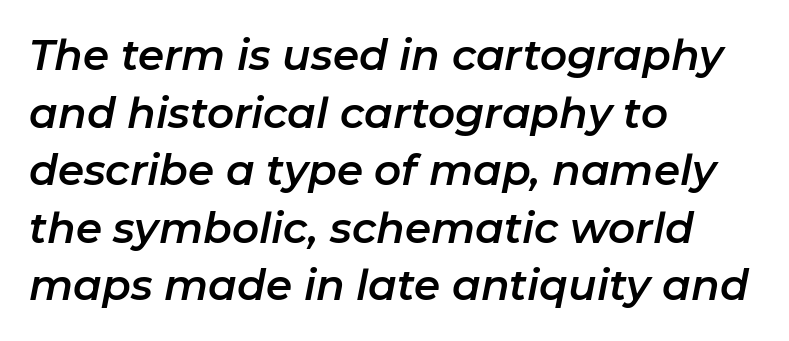
{"italic": "yes", "lean": "right", "slant_degrees": 11, "width": "normal", "stroke_contrast": "low", "x_height": "medium", "monospaced": "no", "underline": "no", "align": "left", "line_spacing": "normal", "line_spacing_ratio": 1.37, "letter_spacing": "normal", "letter_spacing_em": 0.0, "glyph_px": 42}
